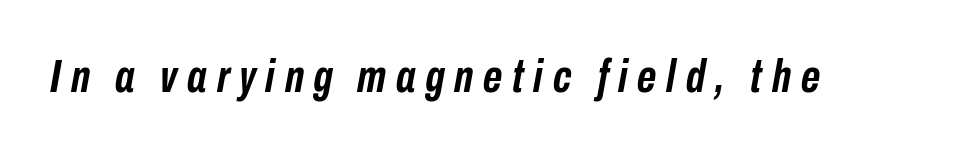
Q: Is the text bold? A: Yes.
Q: Is the text italic (slanted)? A: Yes, it leans right by about 10 degrees.
Q: Is the text underlined? A: No.
Q: Is the spacing between letters normal or unusually wide? A: Unusually wide.
Q: Width (condensed, normal, or wide)? A: Condensed.
Q: Stroke contrast? A: Low.
Q: x-height? A: Medium.
Q: Monospaced? A: No.
